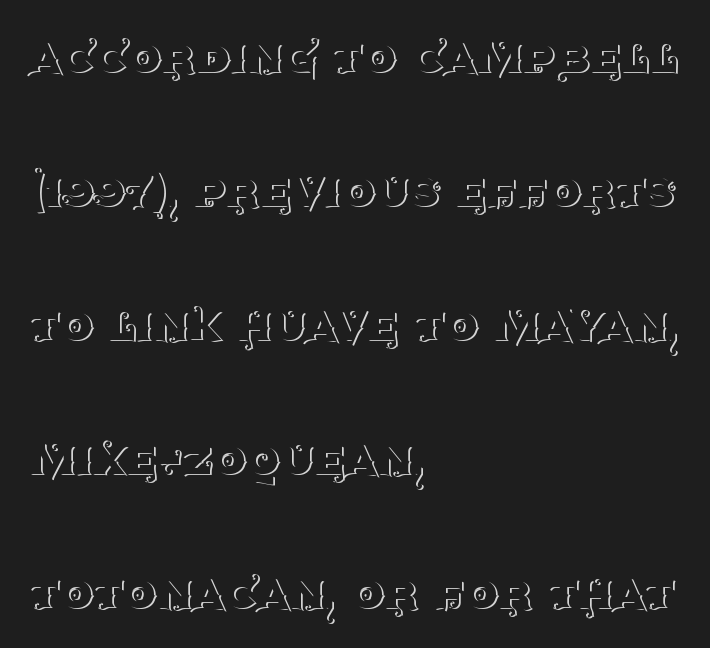
Line starts are locked; line ends wander. A typesetter would call this proportional, since set widths differ per character. The face looks like a standard text weight, possibly lighter. Do the letters lean? They stand straight.
